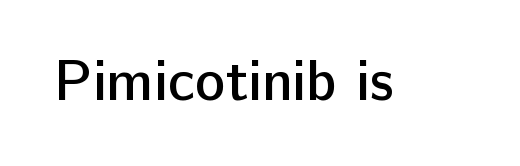
Q: Is the text bold? A: Semi-bold.
Q: Is the text italic (slanted)? A: No, it is upright.
Q: Is the typeface a serif or a sans-serif typeface? A: Sans-serif.
Q: Is the text underlined? A: No.
Q: Is the spacing between letters normal or unusually wide? A: Normal.
Q: Width (condensed, normal, or wide)? A: Normal.
Q: Stroke contrast? A: Low.
Q: x-height? A: Medium.
Q: Monospaced? A: No.
